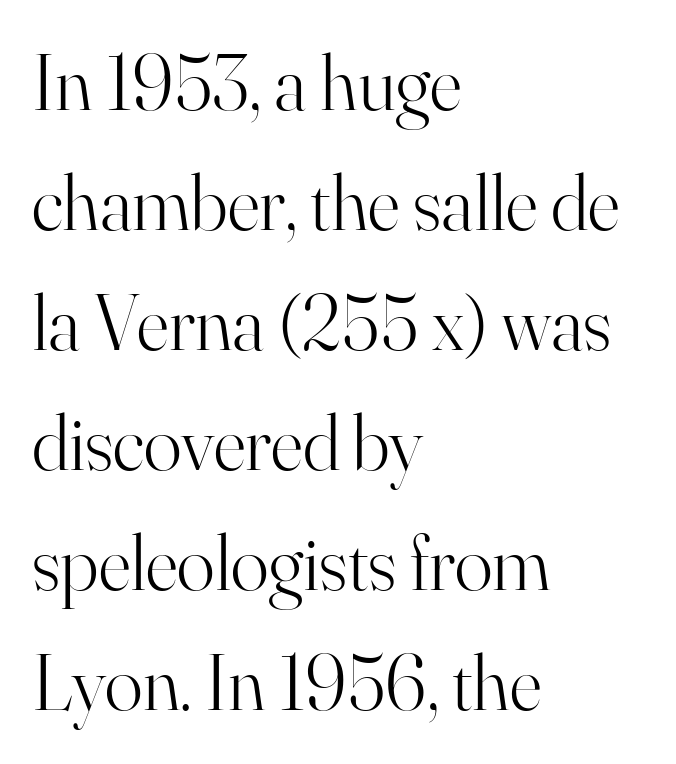
The image shows 79 px light serif type, upright; set left-aligned, normal line spacing (1.52x), normal letter spacing, not underlined; high stroke contrast and a small x-height.
